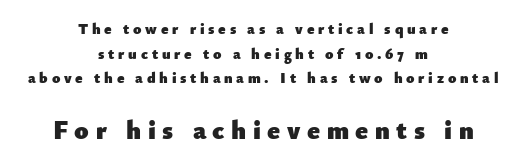
The image shows 26 px bold type, upright; set centered, normal line spacing (1.65x), unusually wide letter spacing (+0.25 em), not underlined; the second (bottom) block is 1.73x larger.
